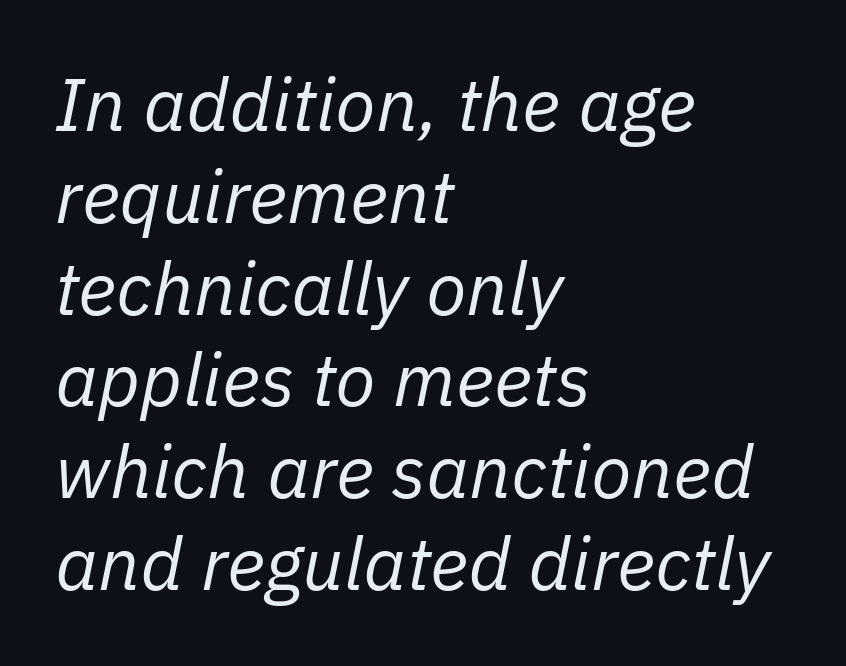
{"italic": "yes", "lean": "right", "slant_degrees": 11, "bold": "no", "weight": "regular", "width": "normal", "stroke_contrast": "low", "x_height": "medium", "monospaced": "no", "underline": "no", "align": "left", "line_spacing_ratio": 1.24, "letter_spacing": "normal", "letter_spacing_em": 0.0, "glyph_px": 74}
